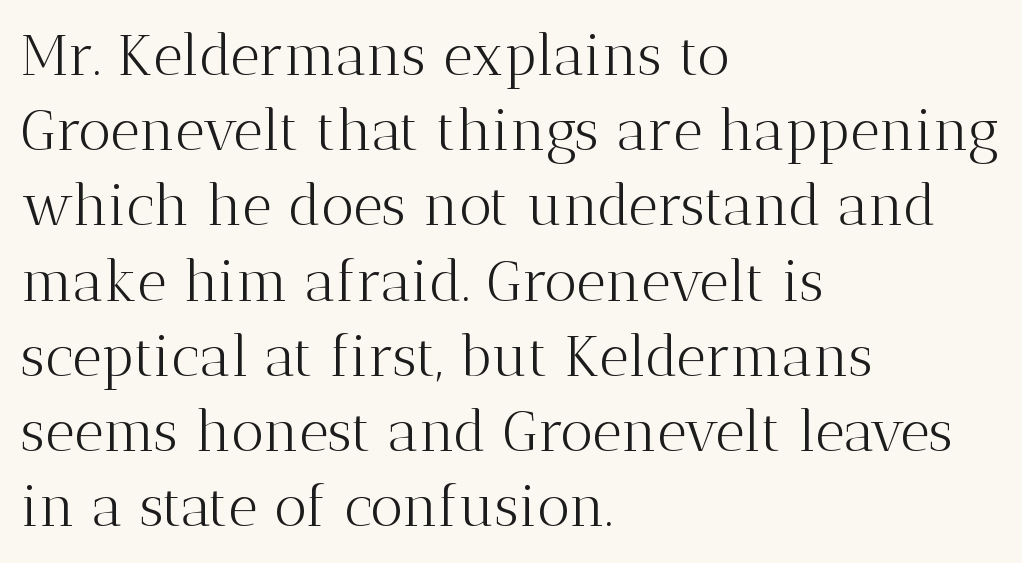
The image shows 57 px light serif type, upright; set left-aligned, normal line spacing (1.32x), normal letter spacing, not underlined; medium stroke contrast and a medium x-height.
